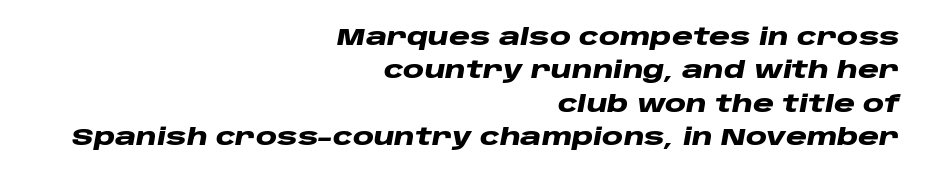
The image shows 24 px bold type, italic (leaning right); set right-aligned, normal line spacing (1.39x), normal letter spacing, not underlined.
